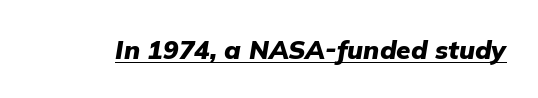
Q: Is the text bold? A: Yes.
Q: Is the text italic (slanted)? A: Yes, it leans right by about 9 degrees.
Q: Is the text underlined? A: Yes.
Q: Is the spacing between letters normal or unusually wide? A: Normal.
